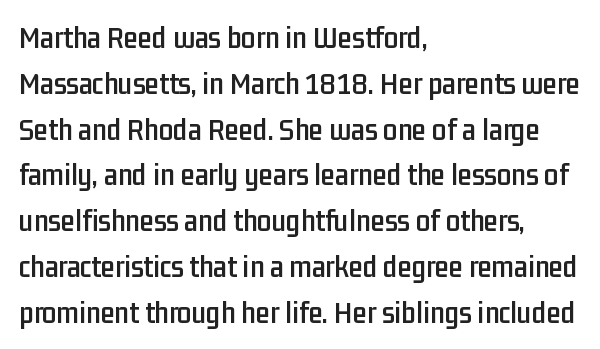
Summary of vertical rhythm: regular, with standard interline spacing. The passage shown is typeset with a sans-serif family. It's the straight-up-and-down kind of type. Leftover space on each line is placed entirely after the last word. You could call the tracking neutral — neither tight nor loose.
